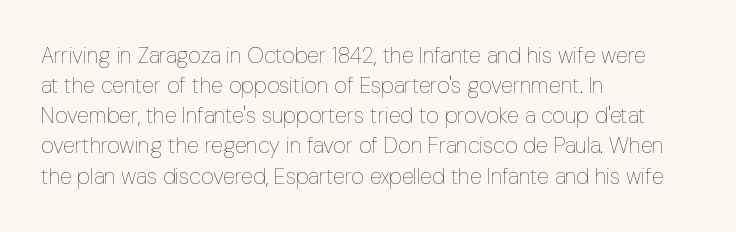
The image shows 22 px text type, upright; set left-aligned, normal line spacing (1.37x), normal letter spacing, not underlined.
